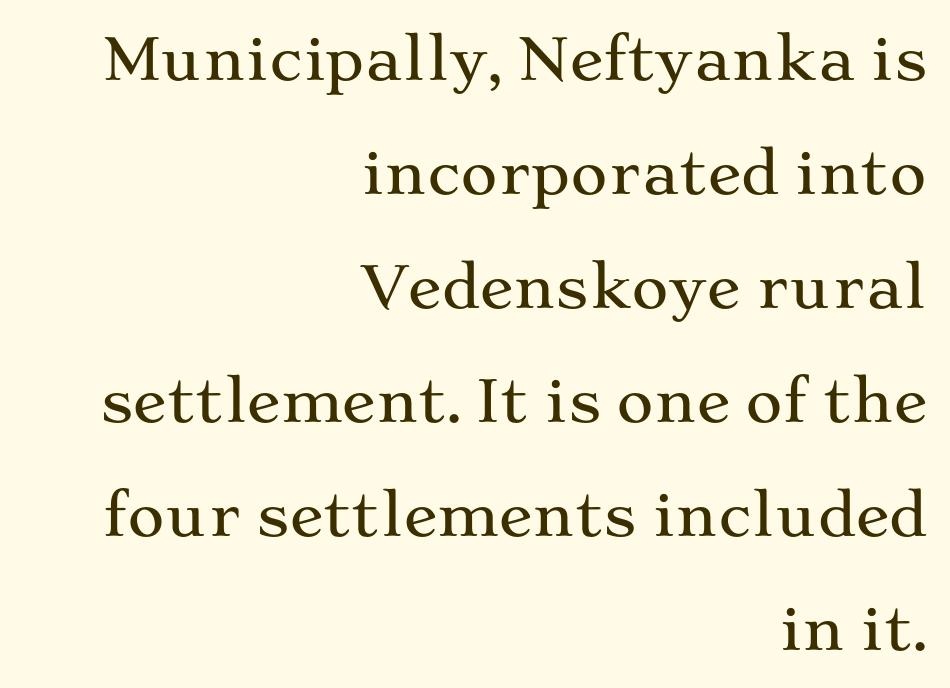
Examine the stroke ends and you'll spot serifs. The font's upright variant was chosen for this text. Honestly, the rows look like they've been pulled way apart. A typesetter would call this proportional, since set widths differ per character.
